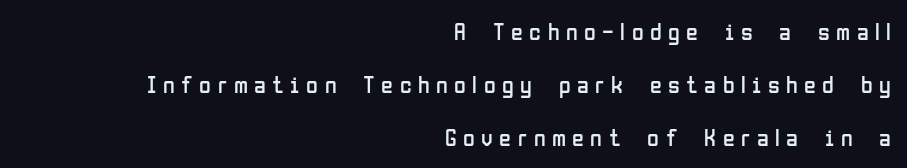
Spacing between characters has been opened up far beyond the box default. Nope, not italic — everything's standing straight. The space between consecutive lines is lavish. The rendering anchors every line to the right-hand side. Is the type heavy? It reads as light-to-regular instead.
